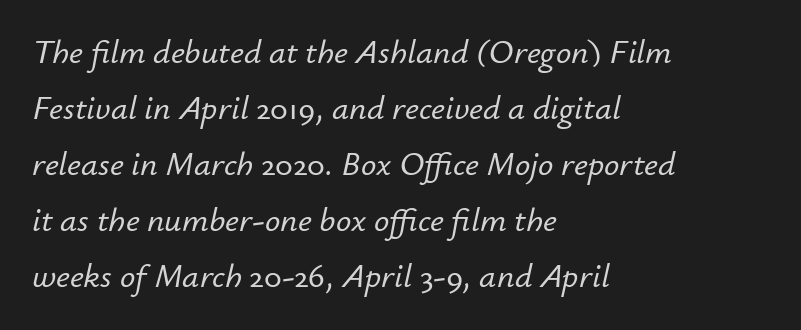
Q: Is the text italic (slanted)? A: Yes, it leans right by about 12 degrees.
Q: Is the text underlined? A: No.
Q: How is the paragraph aligned? A: Left-aligned.
Q: Is the spacing between letters normal or unusually wide? A: Normal.
Q: Is the spacing between lines tight, normal or loose? A: Normal.
Q: Width (condensed, normal, or wide)? A: Normal.
Q: Stroke contrast? A: Low.
Q: x-height? A: Small.
Q: Monospaced? A: No.
